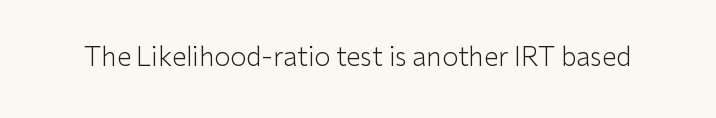
{"italic": "no", "bold": "no", "underline": "no", "letter_spacing": "normal", "letter_spacing_em": 0.0, "glyph_px": 26}
